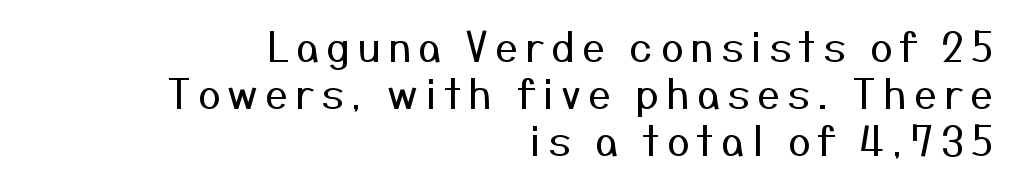
Every row of glyphs terminates at an identical x-position on the right. The passage shown is typed in a proportional face where columns would drift. No word sits above an underline. These lines are composed in type without serifs.
